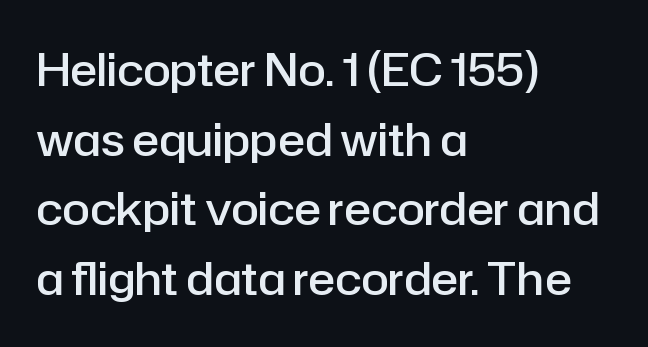
The letters carry no serifs — their stems end cleanly without finishing strokes. Is there any slant? The stems are plumb. A fair bit of extra ink — the face is semibold, not bold. Character widths vary here, with narrow letters taking less room than wide ones. Descender tails drop into unmarked territory. Leftover space on each line is placed entirely after the last word.
